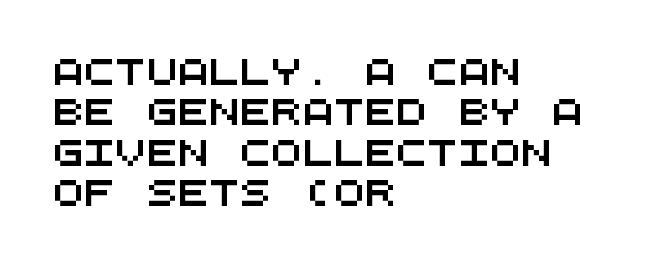
{"underline": "no", "align": "left", "line_spacing": "normal", "line_spacing_ratio": 1.55, "letter_spacing": "normal", "letter_spacing_em": 0.0, "glyph_px": 26}
